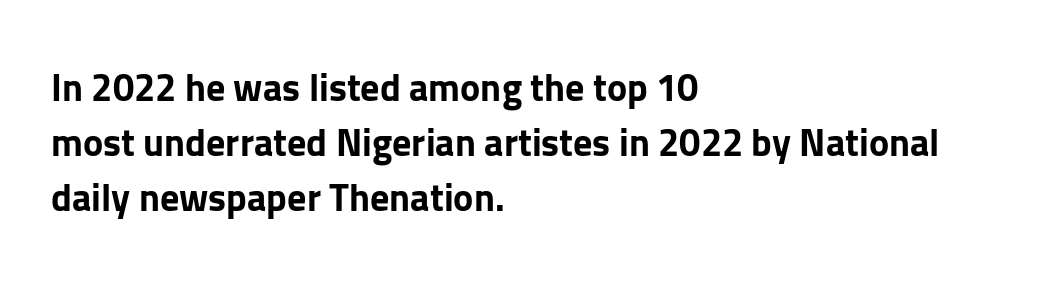
Q: Is the text bold? A: Yes.
Q: Is the text italic (slanted)? A: No, it is upright.
Q: Is the typeface a serif or a sans-serif typeface? A: Sans-serif.
Q: Is the text underlined? A: No.
Q: How is the paragraph aligned? A: Left-aligned.
Q: Is the spacing between letters normal or unusually wide? A: Normal.
Q: Is the spacing between lines tight, normal or loose? A: Normal.
Q: Width (condensed, normal, or wide)? A: Normal.
Q: Stroke contrast? A: Low.
Q: x-height? A: Medium.
Q: Monospaced? A: No.
